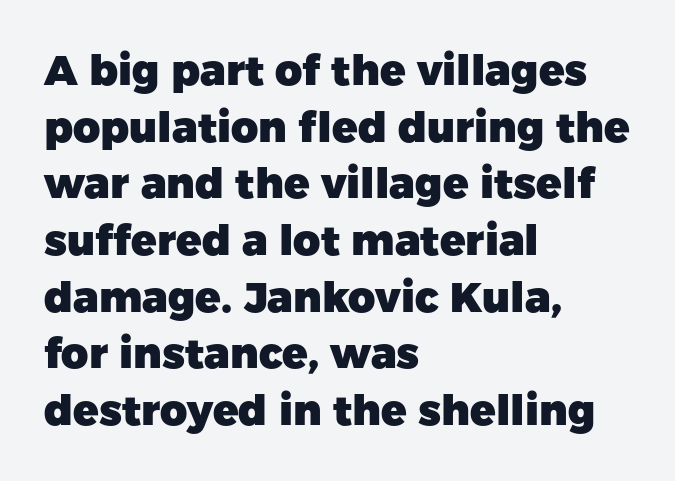
The image shows 42 px heavy sans-serif type, upright; set left-aligned, normal line spacing (1.35x), normal letter spacing, not underlined; low stroke contrast and a medium x-height.
